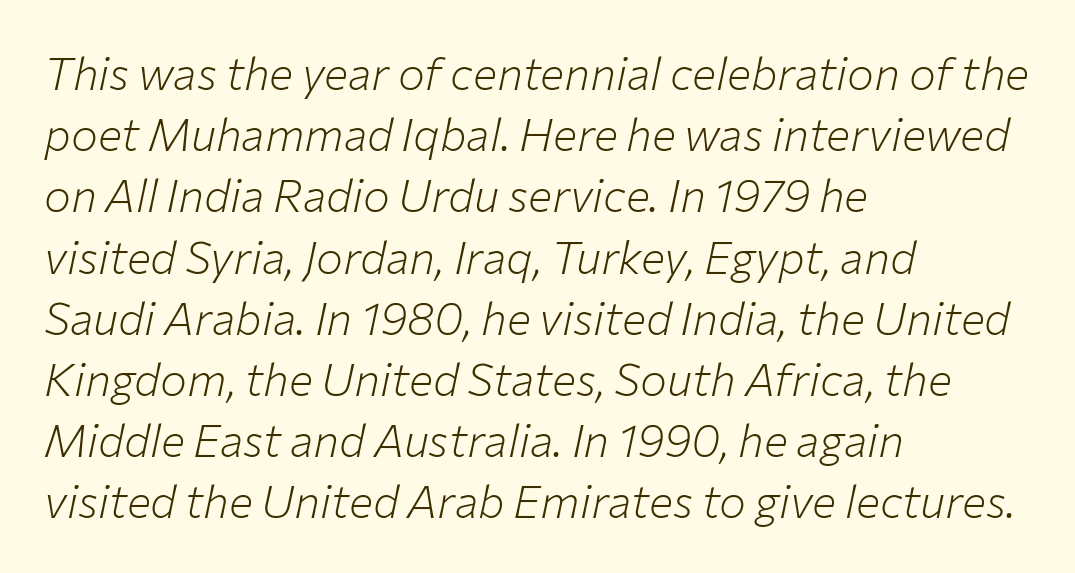
Q: Is the text bold? A: No.
Q: Is the text italic (slanted)? A: Yes, it leans right by about 12 degrees.
Q: Is the text underlined? A: No.
Q: How is the paragraph aligned? A: Left-aligned.
Q: Is the spacing between letters normal or unusually wide? A: Normal.
Q: Is the spacing between lines tight, normal or loose? A: Normal.
Q: Width (condensed, normal, or wide)? A: Normal.
Q: Stroke contrast? A: Low.
Q: x-height? A: Medium.
Q: Monospaced? A: No.
